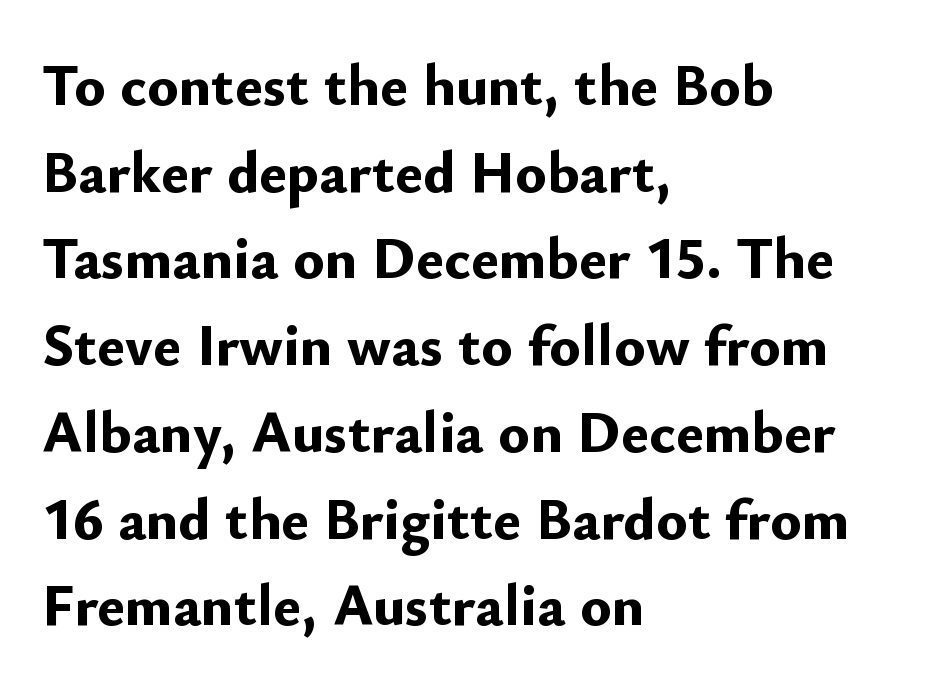
The tracking reads as untouched default to a designer's eye. Serifs: no, the terminals of the letterforms are clean. A typesetter would call this leading conventional body-copy spacing. Each line starts at the same left margin while the right side varies. The gap between lines stays unmarked. Proportional: the letters do not fall into vertical columns.
